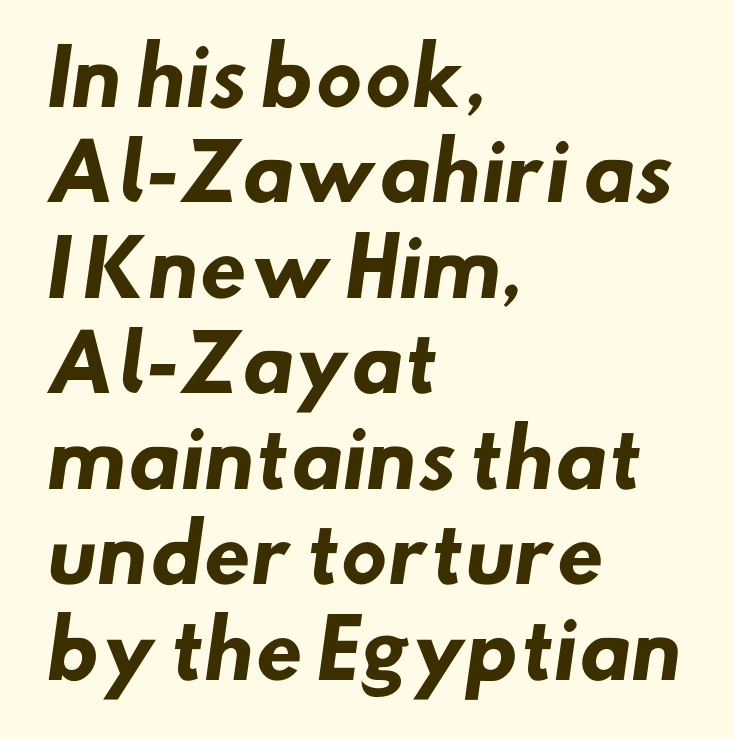
Q: Is the text bold? A: Yes.
Q: Is the typeface a serif or a sans-serif typeface? A: Sans-serif.
Q: Is the text underlined? A: No.
Q: How is the paragraph aligned? A: Left-aligned.
Q: Is the spacing between letters normal or unusually wide? A: Normal.
Q: Width (condensed, normal, or wide)? A: Normal.
Q: Stroke contrast? A: Low.
Q: x-height? A: Small.
Q: Monospaced? A: No.
